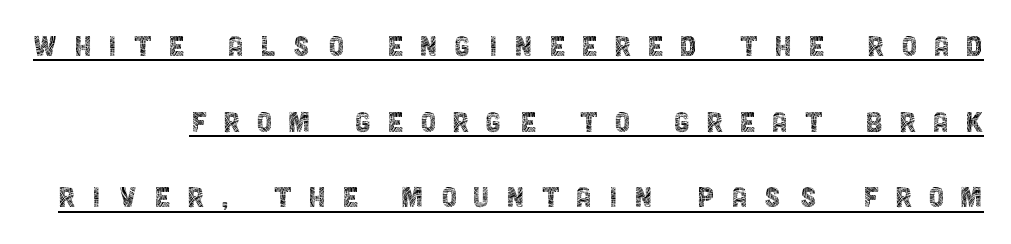
Q: Is the text bold? A: No.
Q: Is the text italic (slanted)? A: No, it is upright.
Q: Is the typeface a serif or a sans-serif typeface? A: Sans-serif.
Q: Is the text underlined? A: Yes.
Q: Is the spacing between letters normal or unusually wide? A: Unusually wide.
Q: Is the spacing between lines tight, normal or loose? A: Loose.
Q: Width (condensed, normal, or wide)? A: Condensed.
Q: x-height? A: Large.
Q: Monospaced? A: No.
